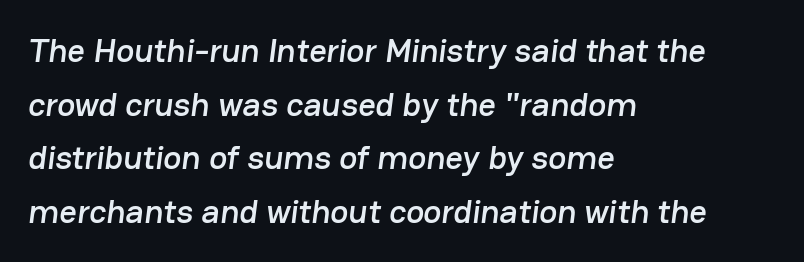
The compositor pushed each line to the left boundary. If you measured baseline to baseline, you'd find a middling distance. The passage shown is not underscored anywhere. Spacing between characters is what you'd get straight out of the box. A typesetter would label this face a sans. Is this a fixed-width face? No — the glyphs have proportional, varying widths.
